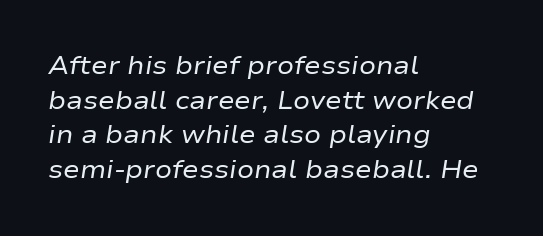
Q: Is the text bold? A: No.
Q: Is the text italic (slanted)? A: Yes, it leans right by about 9 degrees.
Q: Is the text underlined? A: No.
Q: How is the paragraph aligned? A: Left-aligned.
Q: Is the spacing between letters normal or unusually wide? A: Normal.
Q: Is the spacing between lines tight, normal or loose? A: Normal.
